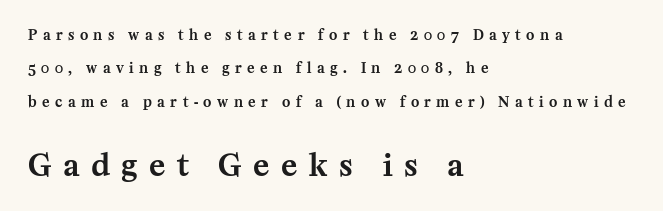
Q: Is the text italic (slanted)? A: No, it is upright.
Q: Is the typeface a serif or a sans-serif typeface? A: Serif.
Q: Is the text underlined? A: No.
Q: How is the paragraph aligned? A: Left-aligned.
Q: Is the spacing between letters normal or unusually wide? A: Unusually wide.
Q: Is the spacing between lines tight, normal or loose? A: Loose.
Q: Which block of text is set in a larger size, the first (top) or the second (bottom)? A: The second (bottom) one.
Q: Width (condensed, normal, or wide)? A: Normal.
Q: Stroke contrast? A: Medium.
Q: x-height? A: Medium.
Q: Monospaced? A: No.
